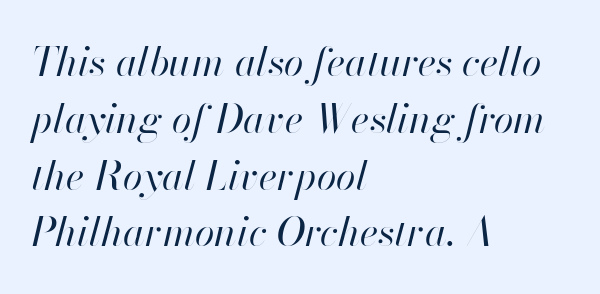
Q: Is the text bold? A: No.
Q: Is the text italic (slanted)? A: Yes, it leans right by about 13 degrees.
Q: Is the text underlined? A: No.
Q: How is the paragraph aligned? A: Left-aligned.
Q: Is the spacing between letters normal or unusually wide? A: Normal.
Q: Is the spacing between lines tight, normal or loose? A: Normal.
Q: Width (condensed, normal, or wide)? A: Normal.
Q: Stroke contrast? A: High.
Q: x-height? A: Small.
Q: Monospaced? A: No.
